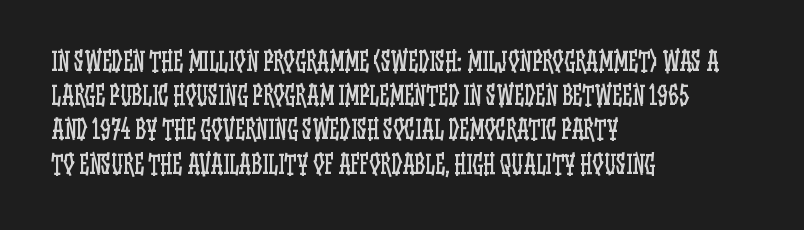
The area under the type is left untouched. A roman cut, with each character standing at attention. Observe the ordinary spacing: letters are neighbours, not strangers. Notice how the passage keeps a crisp vertical edge on the left only.
